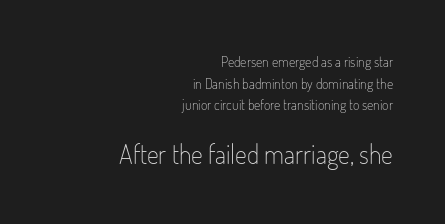
Q: Is the text bold? A: No.
Q: Is the text italic (slanted)? A: No, it is upright.
Q: Is the text underlined? A: No.
Q: How is the paragraph aligned? A: Right-aligned.
Q: Is the spacing between letters normal or unusually wide? A: Normal.
Q: Is the spacing between lines tight, normal or loose? A: Normal.
Q: Which block of text is set in a larger size, the first (top) or the second (bottom)? A: The second (bottom) one.
